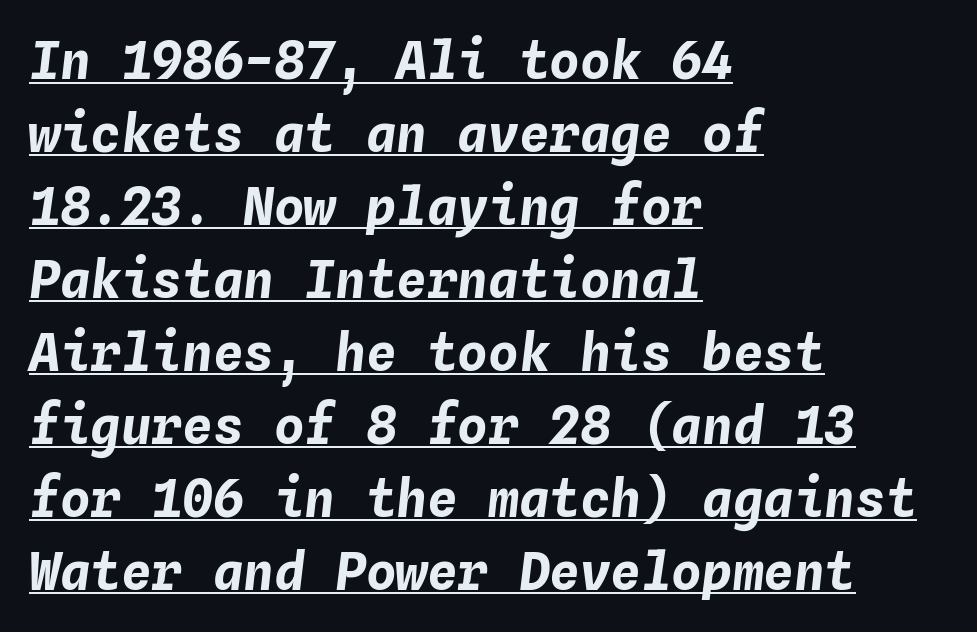
{"italic": "yes", "lean": "right", "slant_degrees": 4, "bold": "yes", "weight": "bold", "width": "normal", "stroke_contrast": "low", "x_height": "medium", "monospaced": "yes", "underline": "yes", "align": "left", "line_spacing": "normal", "line_spacing_ratio": 1.43, "letter_spacing": "normal", "letter_spacing_em": 0.0, "glyph_px": 51}
